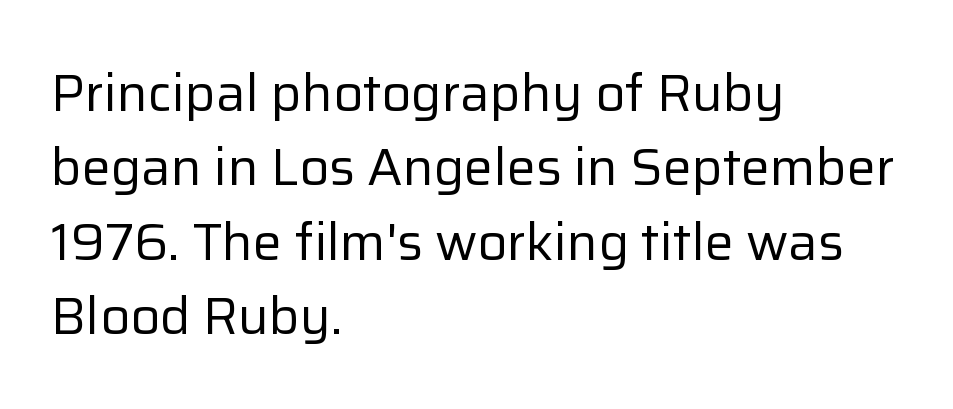
{"serif": "no", "italic": "no", "bold": "no", "weight": "regular", "width": "normal", "stroke_contrast": "low", "x_height": "medium", "monospaced": "no", "underline": "no", "align": "left", "line_spacing": "normal", "line_spacing_ratio": 1.43, "letter_spacing": "normal", "letter_spacing_em": 0.0, "glyph_px": 52}
